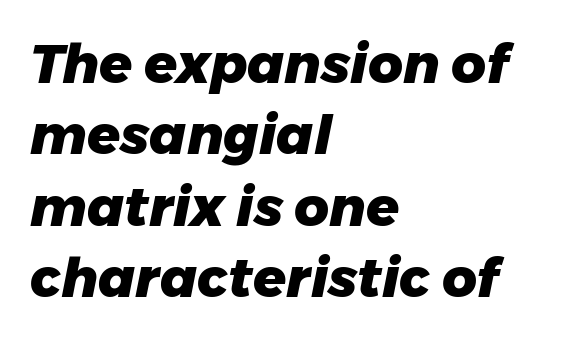
{"italic": "yes", "lean": "right", "slant_degrees": 11, "bold": "yes", "weight": "heavy", "width": "normal", "stroke_contrast": "low", "x_height": "medium", "monospaced": "no", "underline": "no", "align": "left", "line_spacing": "normal", "line_spacing_ratio": 1.32, "letter_spacing": "normal", "letter_spacing_em": 0.0, "glyph_px": 54}
